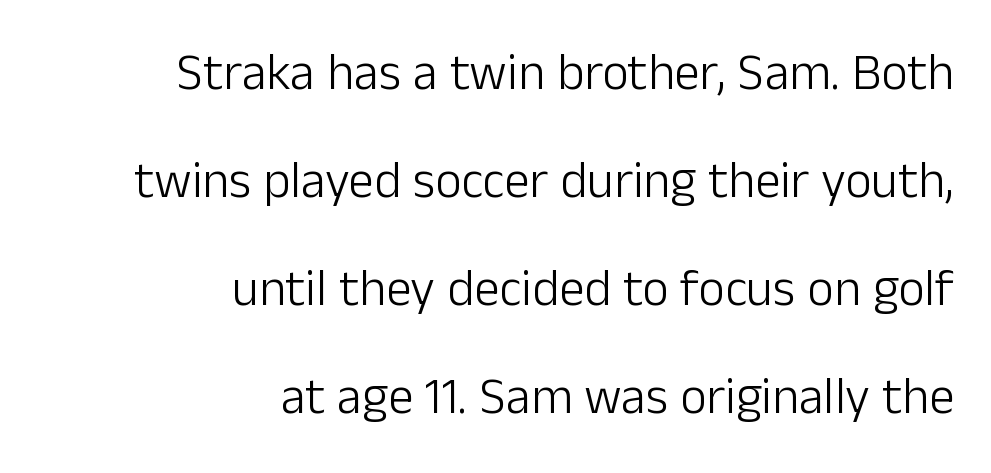
Vertical spacing — loose. Each letter keeps its own natural width here, so spacing adapts to shape. Check the space under the baseline: it is left empty. Honestly, the letter spacing is just normal — you wouldn't notice it.
